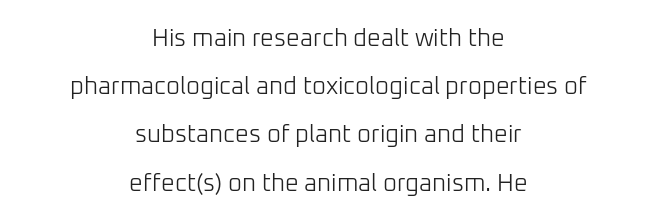
The image shows 24 px text type, upright; set centered, loose line spacing (2.01x), normal letter spacing, not underlined.
